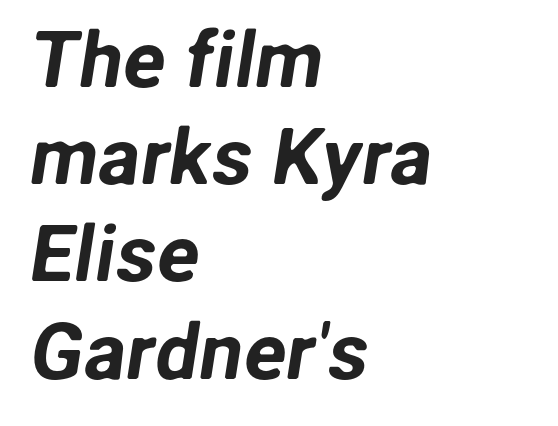
The image shows 79 px sans-serif type; set left-aligned, line spacing 1.23x, normal letter spacing, not underlined; low stroke contrast and a medium x-height.
